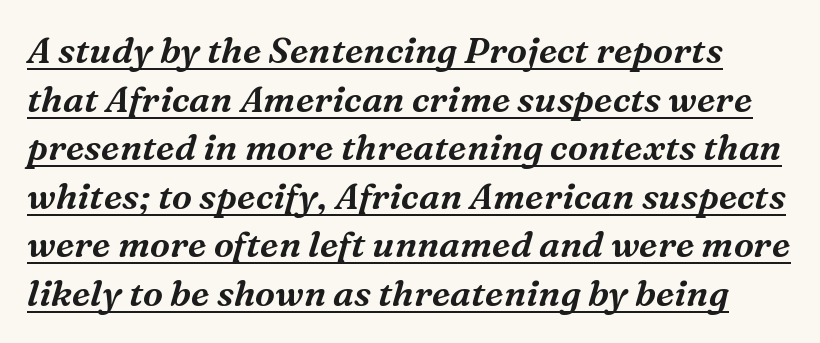
A typesetter would label this face a serif. A typesetter would call this leading conventional body-copy spacing. The face used here is proportionally spaced, like ordinary book or web type. Tall strokes in this sample are angled rather than plumb.
